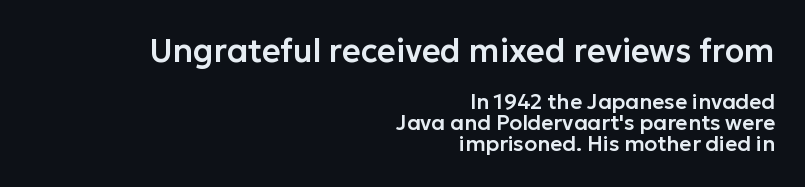
The image shows 32 px sans-serif type, upright; set right-aligned, tight line spacing (1.0x), normal letter spacing, not underlined; the first (top) block is 1.52x larger; low stroke contrast and a medium x-height.
